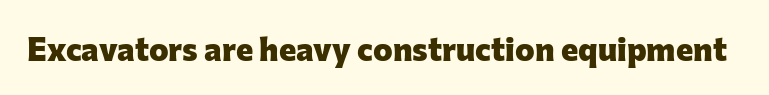
Q: Is the text bold? A: Yes.
Q: Is the text italic (slanted)? A: No, it is upright.
Q: Is the typeface a serif or a sans-serif typeface? A: Sans-serif.
Q: Is the text underlined? A: No.
Q: Is the spacing between letters normal or unusually wide? A: Normal.
Q: Width (condensed, normal, or wide)? A: Normal.
Q: Stroke contrast? A: Low.
Q: x-height? A: Medium.
Q: Monospaced? A: No.
